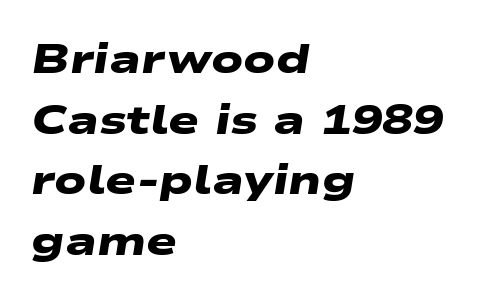
Q: Is the text bold? A: Yes.
Q: Is the typeface a serif or a sans-serif typeface? A: Sans-serif.
Q: Is the text underlined? A: No.
Q: How is the paragraph aligned? A: Left-aligned.
Q: Is the spacing between letters normal or unusually wide? A: Normal.
Q: Is the spacing between lines tight, normal or loose? A: Normal.
Q: Width (condensed, normal, or wide)? A: Wide.
Q: Stroke contrast? A: Low.
Q: x-height? A: Medium.
Q: Monospaced? A: No.
